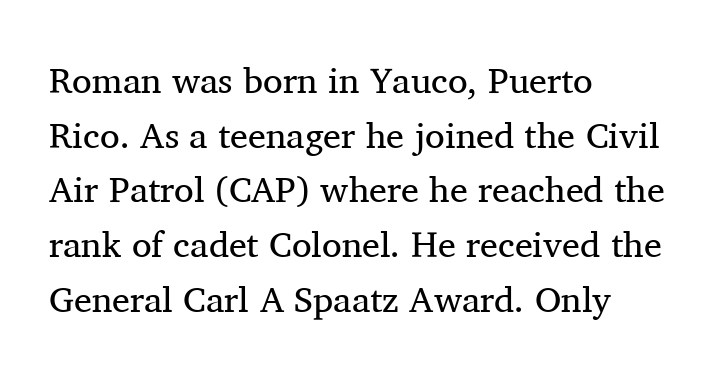
In terms of posture, this sample is upright. The letterforms sit shoulder to shoulder at normal distance. Note the varied advance widths — an 'i' is clearly narrower than an 'm'. Classification — serif. In CSS terms this would be text-align: left. In terms of leading, this rendering sits right in the middle.
